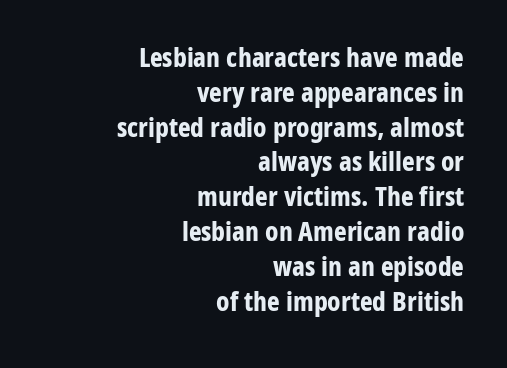
{"italic": "no", "bold": "yes", "underline": "no", "align": "right", "line_spacing": "normal", "line_spacing_ratio": 1.29, "letter_spacing": "normal", "letter_spacing_em": 0.0, "glyph_px": 27}
